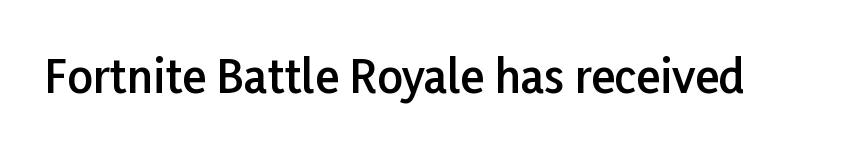
Q: Is the text bold? A: Semi-bold.
Q: Is the text italic (slanted)? A: No, it is upright.
Q: Is the typeface a serif or a sans-serif typeface? A: Sans-serif.
Q: Is the text underlined? A: No.
Q: Is the spacing between letters normal or unusually wide? A: Normal.
Q: Width (condensed, normal, or wide)? A: Normal.
Q: Stroke contrast? A: Low.
Q: x-height? A: Medium.
Q: Monospaced? A: No.
